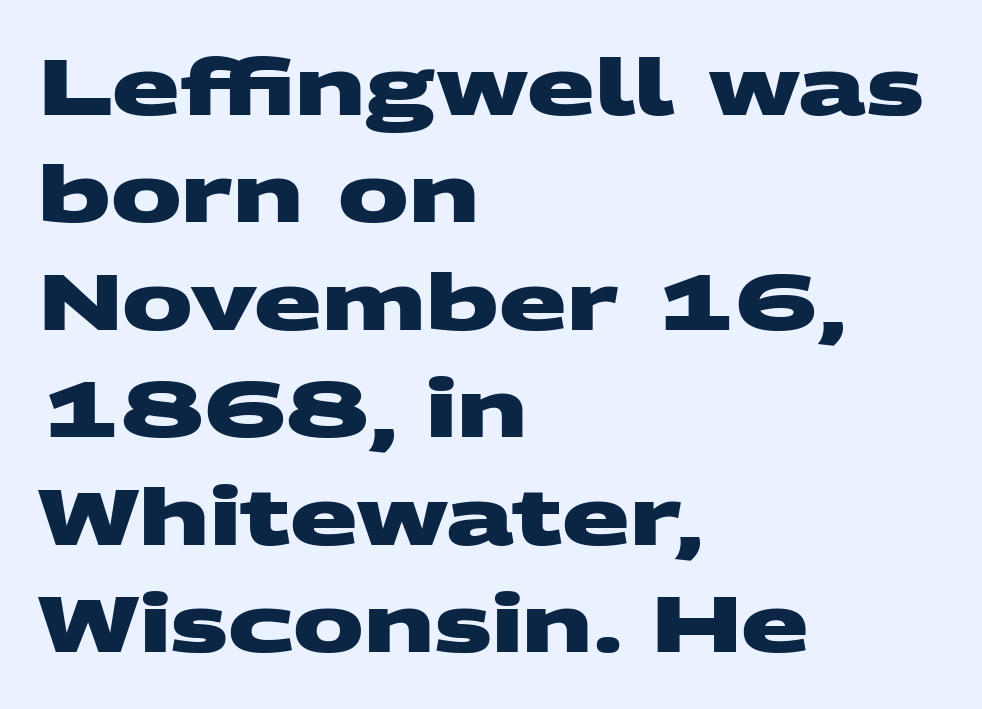
Q: Is the text bold? A: Yes.
Q: Is the typeface a serif or a sans-serif typeface? A: Sans-serif.
Q: Is the text underlined? A: No.
Q: How is the paragraph aligned? A: Left-aligned.
Q: Is the spacing between letters normal or unusually wide? A: Normal.
Q: Is the spacing between lines tight, normal or loose? A: Normal.
Q: Width (condensed, normal, or wide)? A: Wide.
Q: Stroke contrast? A: Medium.
Q: x-height? A: Large.
Q: Monospaced? A: No.
